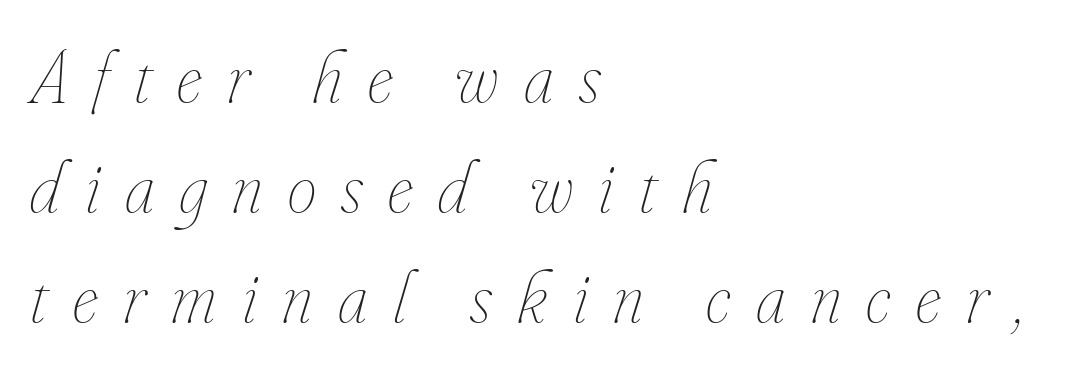
Q: Is the text bold? A: No.
Q: Is the text italic (slanted)? A: Yes, it leans right by about 16 degrees.
Q: Is the text underlined? A: No.
Q: How is the paragraph aligned? A: Left-aligned.
Q: Is the spacing between letters normal or unusually wide? A: Unusually wide.
Q: Is the spacing between lines tight, normal or loose? A: Normal.
Q: Width (condensed, normal, or wide)? A: Condensed.
Q: Stroke contrast? A: Low.
Q: x-height? A: Small.
Q: Monospaced? A: No.
